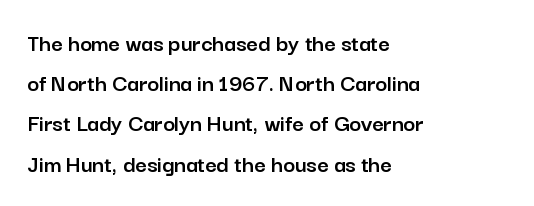
{"italic": "no", "underline": "no", "align": "left", "line_spacing": "normal", "line_spacing_ratio": 1.61, "letter_spacing": "normal", "letter_spacing_em": 0.0, "glyph_px": 25}
